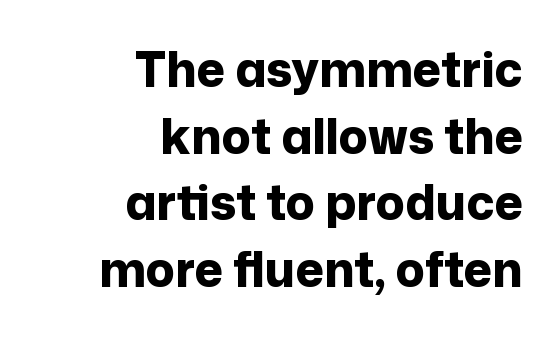
Varying glyph widths throughout — classic text-font behaviour. Examine the stroke ends and you'll find no serifs. Stroke thickness is high; the sample reads as a true bold. Upright lettering throughout. Any mark beneath the type? The region is blank. This sample is right-justified, so line beginnings fall wherever the words allow.
